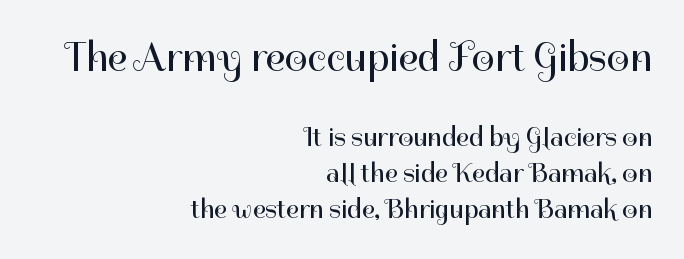
The image shows 41 px regular-weight sans-serif type, upright; set right-aligned, normal line spacing (1.34x), normal letter spacing, not underlined; the first (top) block is 1.52x larger; high stroke contrast and a medium x-height.
